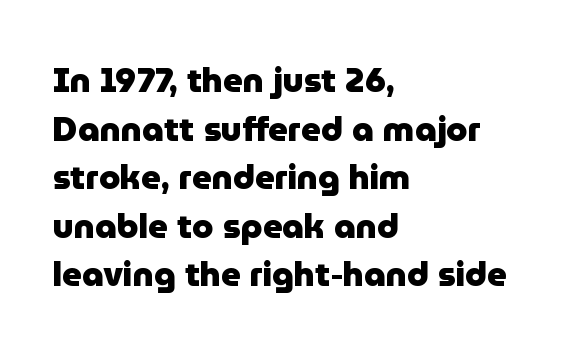
Q: Is the text bold? A: Yes.
Q: Is the text italic (slanted)? A: No, it is upright.
Q: Is the typeface a serif or a sans-serif typeface? A: Sans-serif.
Q: Is the text underlined? A: No.
Q: How is the paragraph aligned? A: Left-aligned.
Q: Is the spacing between letters normal or unusually wide? A: Normal.
Q: Is the spacing between lines tight, normal or loose? A: Normal.
Q: Width (condensed, normal, or wide)? A: Normal.
Q: Stroke contrast? A: Low.
Q: x-height? A: Medium.
Q: Monospaced? A: No.
